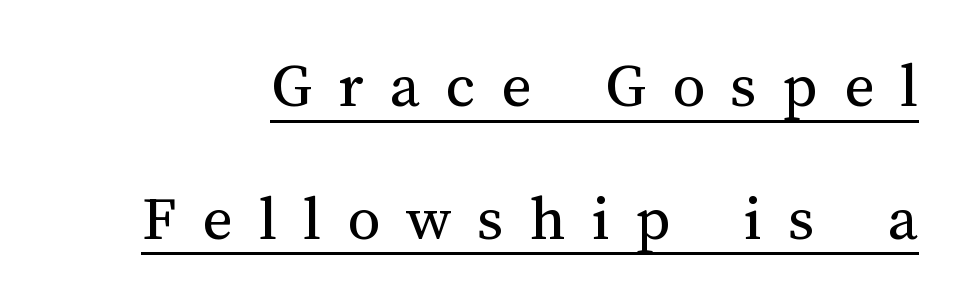
The image shows 65 px regular-weight type, upright; set loose line spacing (2.04x), unusually wide letter spacing (+0.4 em), underlined; medium stroke contrast and a medium x-height.
